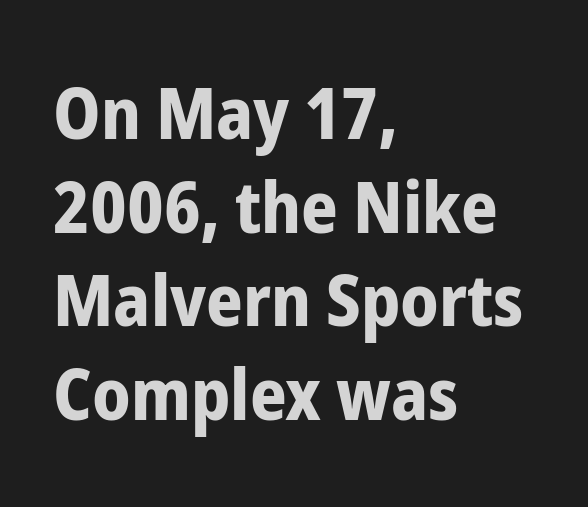
The image shows 72 px bold, condensed sans-serif type, upright; set left-aligned, normal line spacing (1.3x), normal letter spacing, not underlined; low stroke contrast and a medium x-height.
